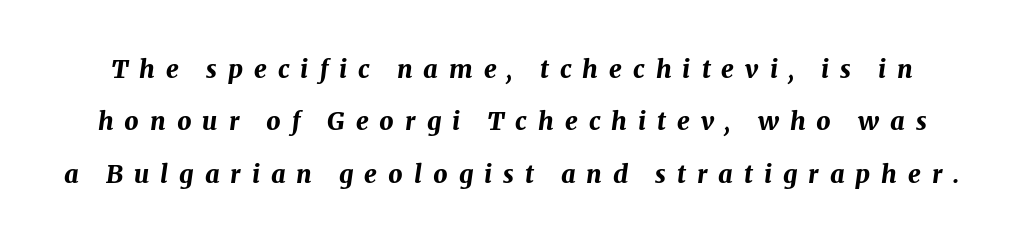
The image shows 25 px bold type, italic (leaning right); set loose line spacing (2.1x), unusually wide letter spacing (+0.44 em), not underlined.
